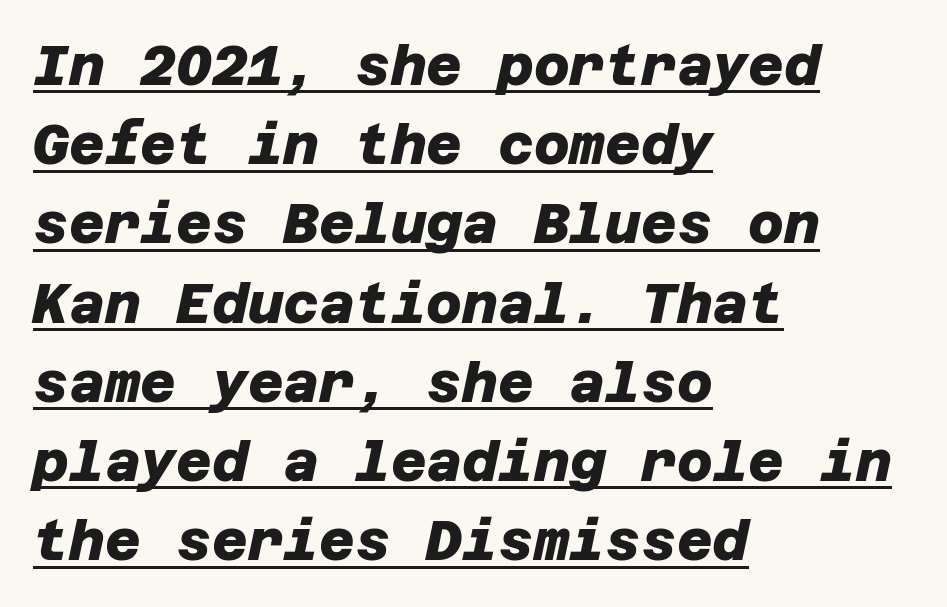
Q: Is the text bold? A: Yes.
Q: Is the typeface a serif or a sans-serif typeface? A: Sans-serif.
Q: Is the text underlined? A: Yes.
Q: How is the paragraph aligned? A: Left-aligned.
Q: Is the spacing between letters normal or unusually wide? A: Normal.
Q: Is the spacing between lines tight, normal or loose? A: Normal.
Q: Width (condensed, normal, or wide)? A: Normal.
Q: Stroke contrast? A: Low.
Q: x-height? A: Large.
